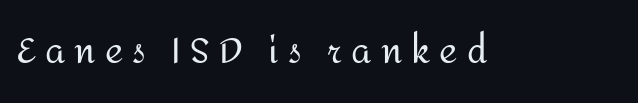
Looks like regular typesetting: each glyph gets only the width it needs. Check the space under the baseline: it is left empty. These lines have a slow, spaced-out rhythm from letter to letter. The text was rendered using a sans face with plain stroke endings. This sample uses an upright cut, with every glyph sitting square on the baseline. Weight: regular or lighter.
